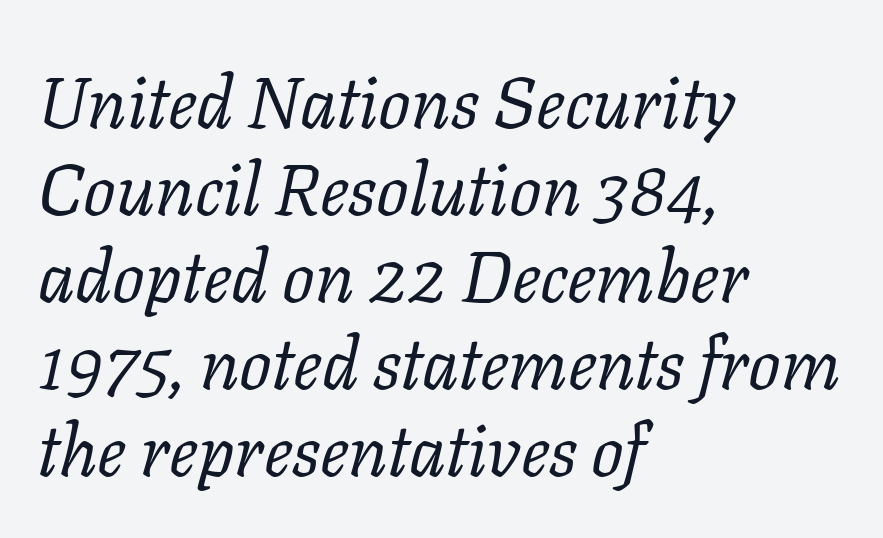
Q: Is the text bold? A: No.
Q: Is the text italic (slanted)? A: Yes, it leans right by about 11 degrees.
Q: Is the typeface a serif or a sans-serif typeface? A: Serif.
Q: Is the text underlined? A: No.
Q: How is the paragraph aligned? A: Left-aligned.
Q: Is the spacing between letters normal or unusually wide? A: Normal.
Q: Width (condensed, normal, or wide)? A: Normal.
Q: Stroke contrast? A: Low.
Q: x-height? A: Medium.
Q: Monospaced? A: No.
